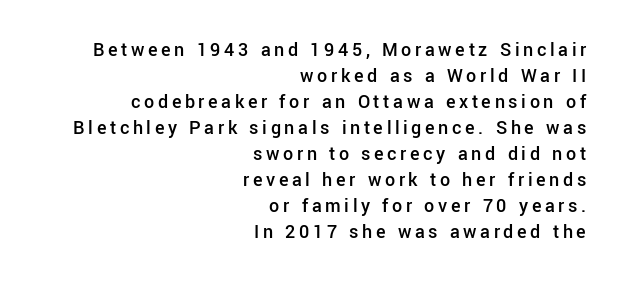
The image shows 20 px text type, upright; set right-aligned, normal line spacing (1.3x), not underlined.
